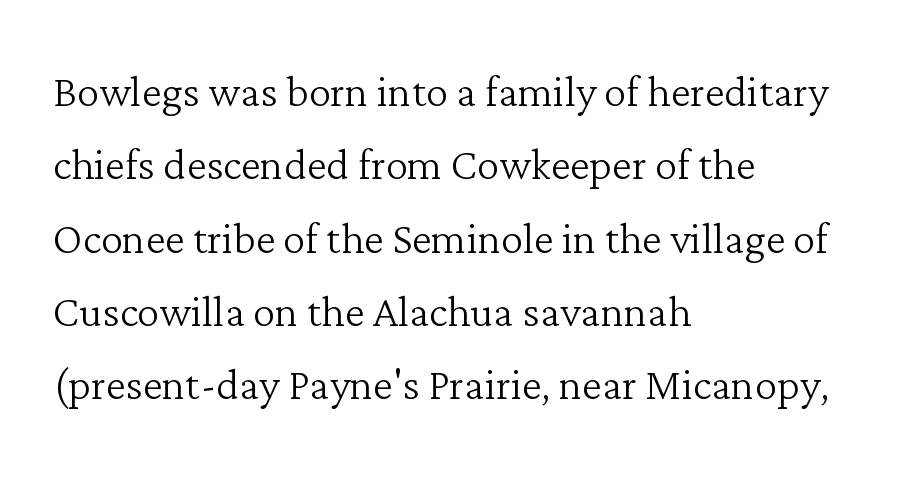
Q: Is the text bold? A: No.
Q: Is the text italic (slanted)? A: No, it is upright.
Q: Is the typeface a serif or a sans-serif typeface? A: Serif.
Q: Is the text underlined? A: No.
Q: How is the paragraph aligned? A: Left-aligned.
Q: Is the spacing between letters normal or unusually wide? A: Normal.
Q: Is the spacing between lines tight, normal or loose? A: Normal.
Q: Width (condensed, normal, or wide)? A: Normal.
Q: Stroke contrast? A: Low.
Q: x-height? A: Medium.
Q: Monospaced? A: No.
